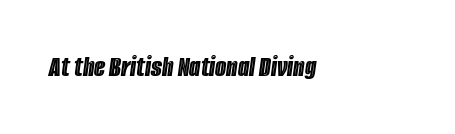
Q: Is the text italic (slanted)? A: Yes, it leans right by about 8 degrees.
Q: Is the text underlined? A: No.
Q: How is the paragraph aligned? A: Left-aligned.
Q: Is the spacing between letters normal or unusually wide? A: Normal.
Q: Width (condensed, normal, or wide)? A: Condensed.
Q: x-height? A: Large.
Q: Monospaced? A: No.
